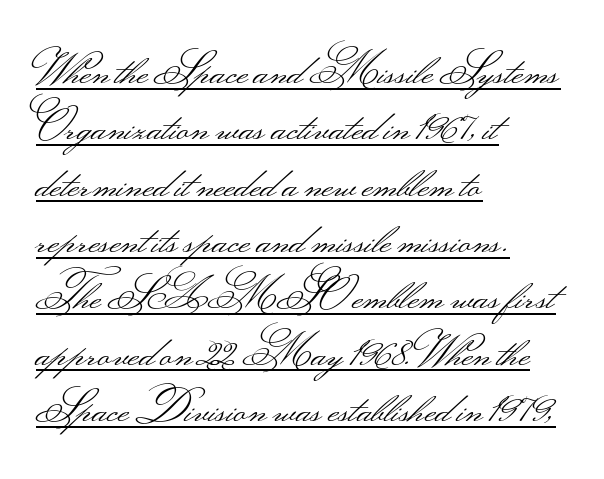
Q: Is the text bold? A: No.
Q: Is the text italic (slanted)? A: Yes.
Q: Is the typeface a serif or a sans-serif typeface? A: Sans-serif.
Q: Is the text underlined? A: Yes.
Q: How is the paragraph aligned? A: Left-aligned.
Q: Is the spacing between letters normal or unusually wide? A: Normal.
Q: Is the spacing between lines tight, normal or loose? A: Normal.
Q: Width (condensed, normal, or wide)? A: Wide.
Q: Stroke contrast? A: Medium.
Q: Monospaced? A: No.
